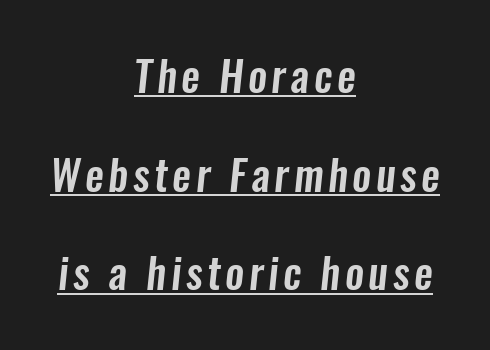
Q: Is the typeface a serif or a sans-serif typeface? A: Sans-serif.
Q: Is the text underlined? A: Yes.
Q: How is the paragraph aligned? A: Centered.
Q: Is the spacing between lines tight, normal or loose? A: Loose.
Q: Width (condensed, normal, or wide)? A: Condensed.
Q: Stroke contrast? A: Low.
Q: x-height? A: Medium.
Q: Monospaced? A: No.
